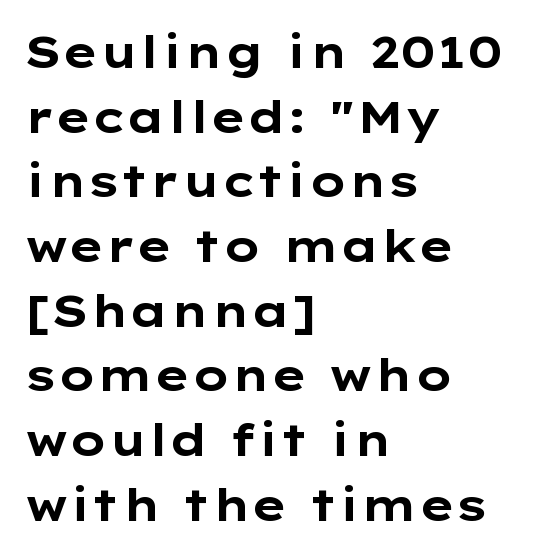
Normally led — the rows are evenly, conventionally spaced. Caption: bold face, heavy strokes. Think of a printed novel: that variable character pitch is what you see here. Tall strokes in this sample are plumb rather than angled.
